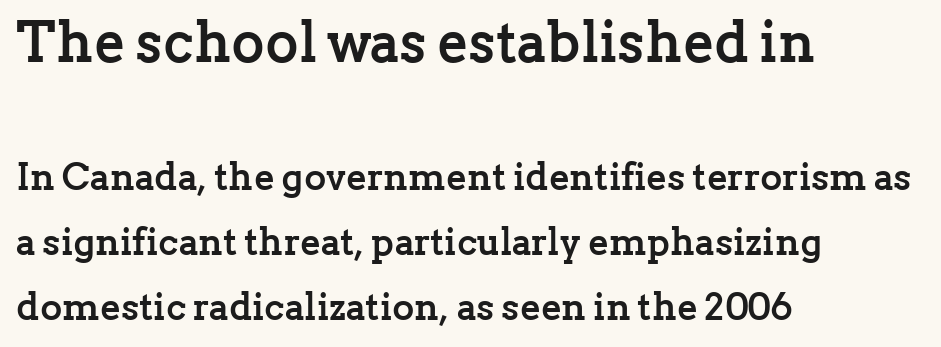
The image shows 57 px semibold serif type, upright; set left-aligned, line spacing 1.71x, normal letter spacing, not underlined; the first (top) block is 1.5x larger; low stroke contrast and a medium x-height.
